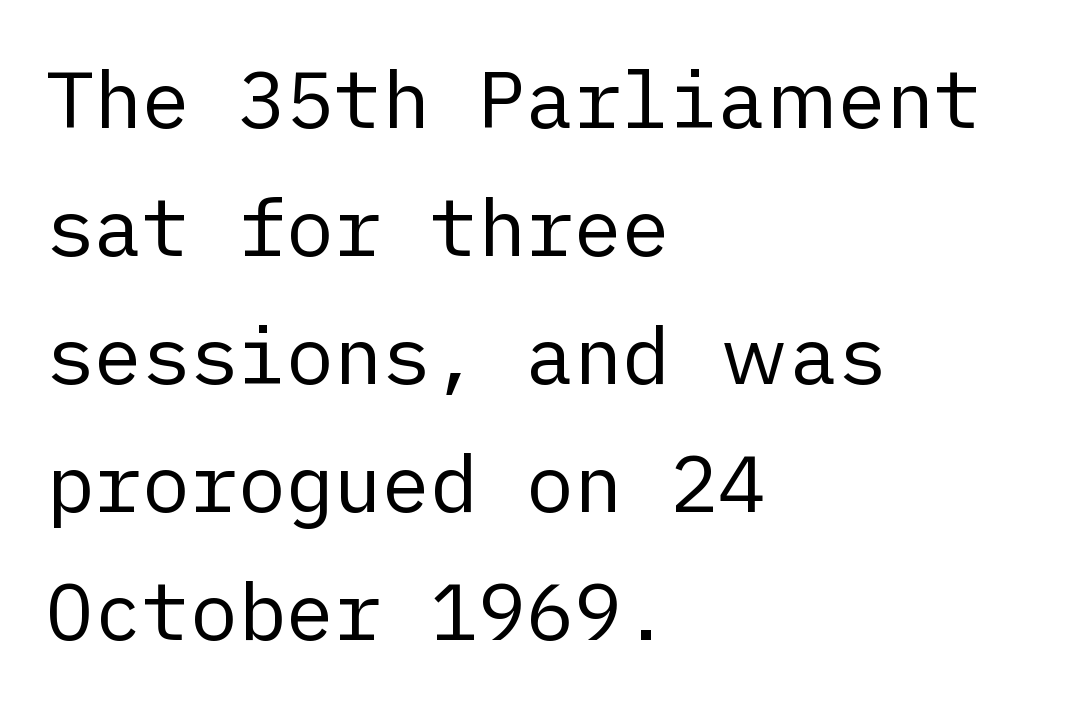
Caption: face not bold, strokes unweighted. A typesetter would call this zero additional tracking. The foot of each line stays bare and open. The designer left line spacing at the default. A typesetter would mark this as roman, not italic.
